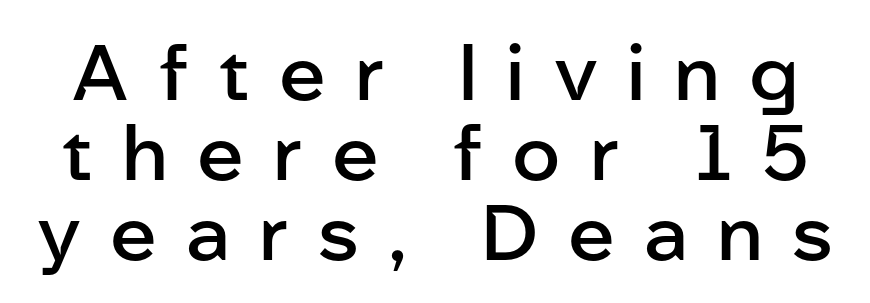
Q: Is the text bold? A: Semi-bold.
Q: Is the text italic (slanted)? A: No, it is upright.
Q: Is the typeface a serif or a sans-serif typeface? A: Sans-serif.
Q: Is the text underlined? A: No.
Q: Is the spacing between letters normal or unusually wide? A: Unusually wide.
Q: Is the spacing between lines tight, normal or loose? A: Tight.
Q: Width (condensed, normal, or wide)? A: Normal.
Q: Stroke contrast? A: Low.
Q: x-height? A: Medium.
Q: Monospaced? A: No.
